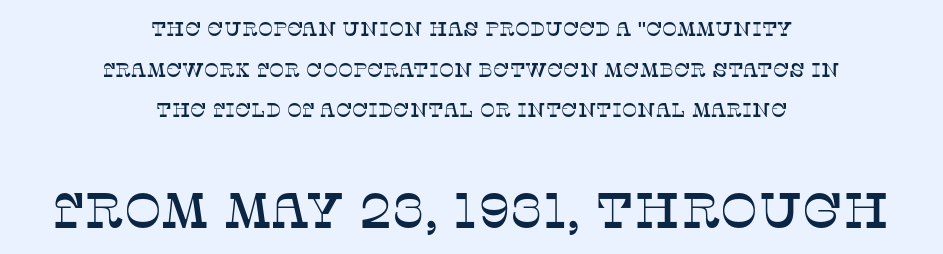
Q: Is the text italic (slanted)? A: No, it is upright.
Q: Is the typeface a serif or a sans-serif typeface? A: Serif.
Q: Is the text underlined? A: No.
Q: How is the paragraph aligned? A: Centered.
Q: Is the spacing between letters normal or unusually wide? A: Normal.
Q: Is the spacing between lines tight, normal or loose? A: Loose.
Q: Which block of text is set in a larger size, the first (top) or the second (bottom)? A: The second (bottom) one.
Q: Width (condensed, normal, or wide)? A: Normal.
Q: Stroke contrast? A: Low.
Q: x-height? A: Large.
Q: Monospaced? A: No.
